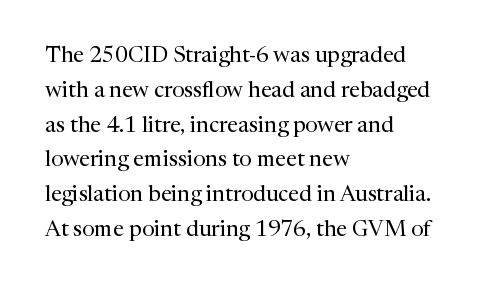
Q: Is the text bold? A: No.
Q: Is the text italic (slanted)? A: No, it is upright.
Q: Is the text underlined? A: No.
Q: How is the paragraph aligned? A: Left-aligned.
Q: Is the spacing between letters normal or unusually wide? A: Normal.
Q: Is the spacing between lines tight, normal or loose? A: Normal.
